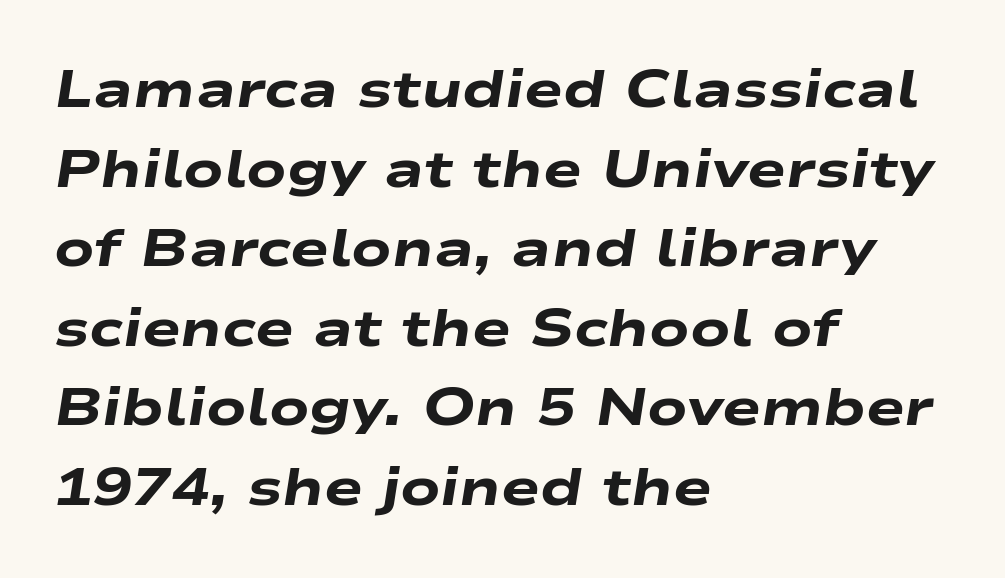
The image shows 52 px heavy, wide type, italic (leaning right); set left-aligned, normal line spacing (1.53x), normal letter spacing, not underlined; low stroke contrast and a medium x-height.
